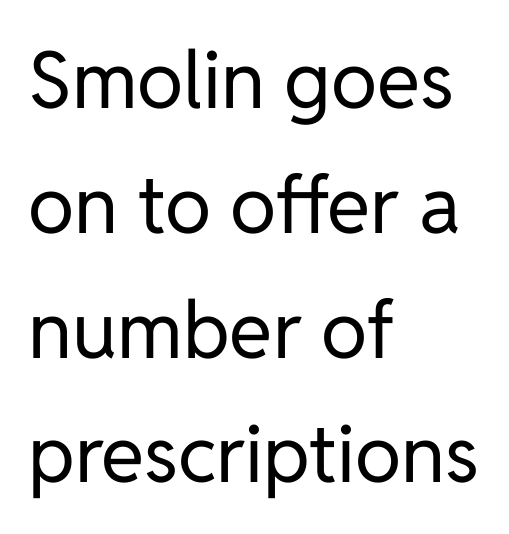
The image shows 79 px regular-weight sans-serif type, upright; set left-aligned, normal line spacing (1.58x), normal letter spacing, not underlined; low stroke contrast and a medium x-height.
